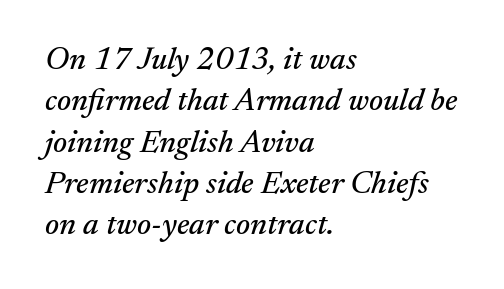
{"serif": "yes", "italic": "yes", "lean": "right", "slant_degrees": 17, "width": "normal", "stroke_contrast": "medium", "x_height": "small", "monospaced": "no", "underline": "no", "align": "left", "line_spacing": "normal", "line_spacing_ratio": 1.29, "letter_spacing": "normal", "letter_spacing_em": 0.0, "glyph_px": 32}
